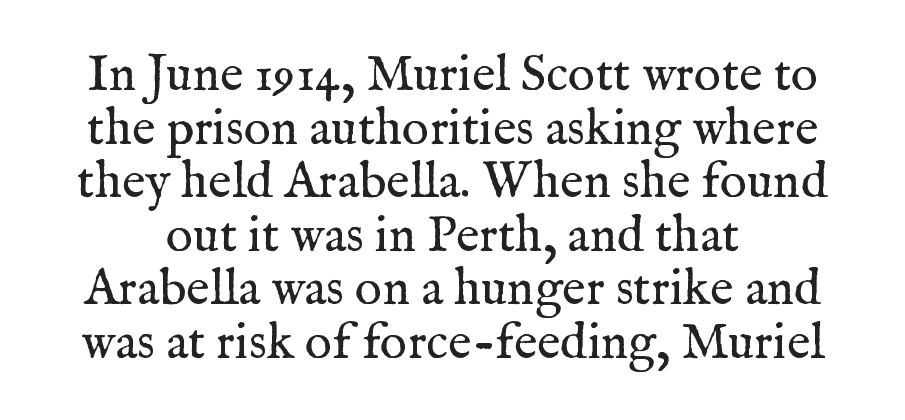
Q: Is the text bold? A: No.
Q: Is the text italic (slanted)? A: No, it is upright.
Q: Is the typeface a serif or a sans-serif typeface? A: Serif.
Q: Is the text underlined? A: No.
Q: Is the spacing between letters normal or unusually wide? A: Normal.
Q: Is the spacing between lines tight, normal or loose? A: Tight.
Q: Width (condensed, normal, or wide)? A: Normal.
Q: Stroke contrast? A: Medium.
Q: x-height? A: Medium.
Q: Monospaced? A: No.
